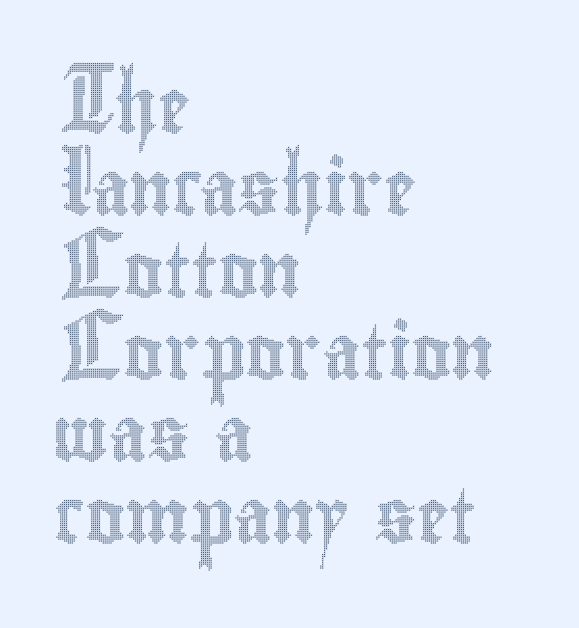
Q: Is the text italic (slanted)? A: No, it is upright.
Q: Is the text underlined? A: No.
Q: How is the paragraph aligned? A: Left-aligned.
Q: Is the spacing between letters normal or unusually wide? A: Normal.
Q: Is the spacing between lines tight, normal or loose? A: Normal.
Q: Width (condensed, normal, or wide)? A: Condensed.
Q: x-height? A: Small.
Q: Monospaced? A: No.
